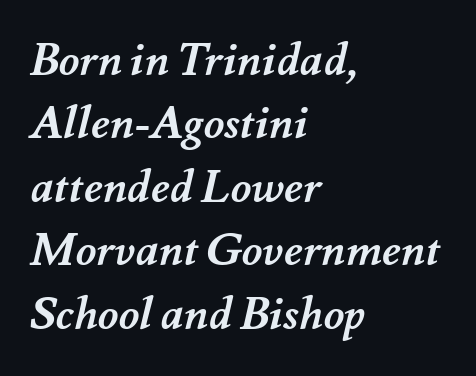
Q: Is the text bold? A: Yes.
Q: Is the text underlined? A: No.
Q: How is the paragraph aligned? A: Left-aligned.
Q: Is the spacing between letters normal or unusually wide? A: Normal.
Q: Is the spacing between lines tight, normal or loose? A: Normal.
Q: Width (condensed, normal, or wide)? A: Normal.
Q: Stroke contrast? A: Medium.
Q: x-height? A: Small.
Q: Monospaced? A: No.
